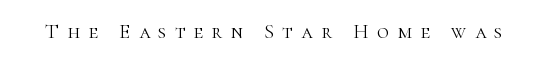
Designer's note — italics off, roman on. Summary of weight: not heavy and not bold. Observe the wide spacing: letters keep a clear distance from each other. Clear beneath every line of the passage.
